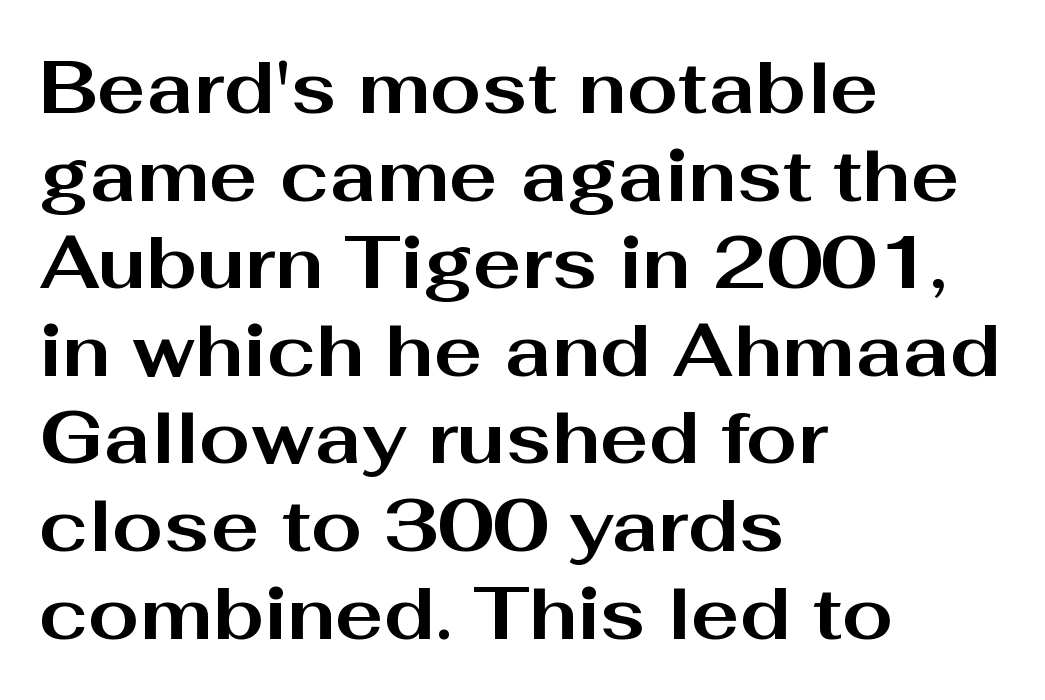
{"serif": "no", "italic": "no", "bold": "yes", "weight": "bold", "width": "wide", "stroke_contrast": "medium", "x_height": "medium", "monospaced": "no", "underline": "no", "align": "left", "line_spacing_ratio": 1.2, "letter_spacing": "normal", "letter_spacing_em": 0.0, "glyph_px": 73}
